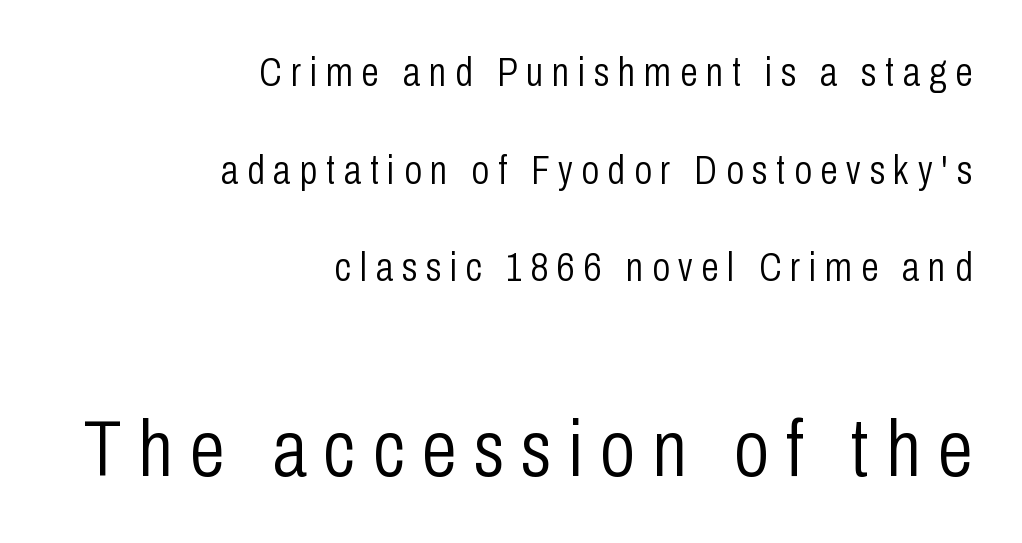
{"serif": "no", "italic": "no", "bold": "no", "weight": "light", "width": "condensed", "stroke_contrast": "low", "x_height": "medium", "monospaced": "no", "underline": "no", "align": "right", "line_spacing": "loose", "line_spacing_ratio": 2.44, "letter_spacing": "wide", "letter_spacing_em": 0.22, "larger_block": "second", "size_ratio": 1.98, "glyph_px": 79}
